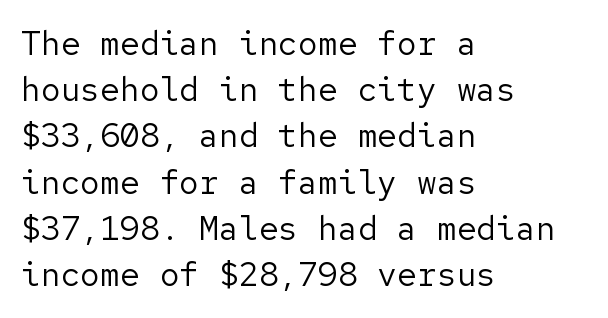
In terms of leading, this rendering sits right in the middle. The string is rendered with underlining switched off. The letters carry no serifs — their stems end cleanly without finishing strokes. No heavy texture on the line: the type isn't bold. These lines are set flush left with a ragged right edge.
